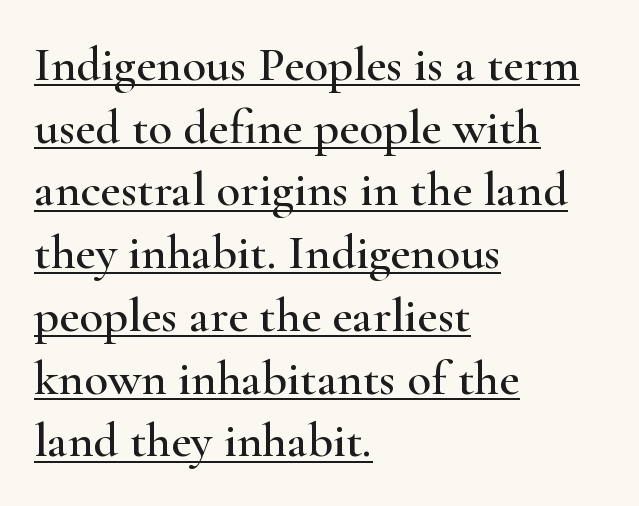
The image shows 49 px wide serif type, upright; set left-aligned, normal line spacing (1.28x), normal letter spacing, underlined; high stroke contrast and a small x-height.
